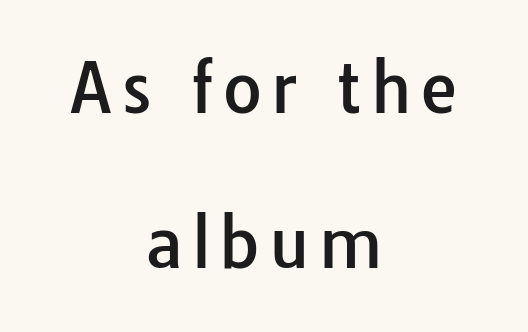
The image shows 67 px sans-serif type, upright; set centered, loose line spacing (2.31x), not underlined; low stroke contrast and a medium x-height.
